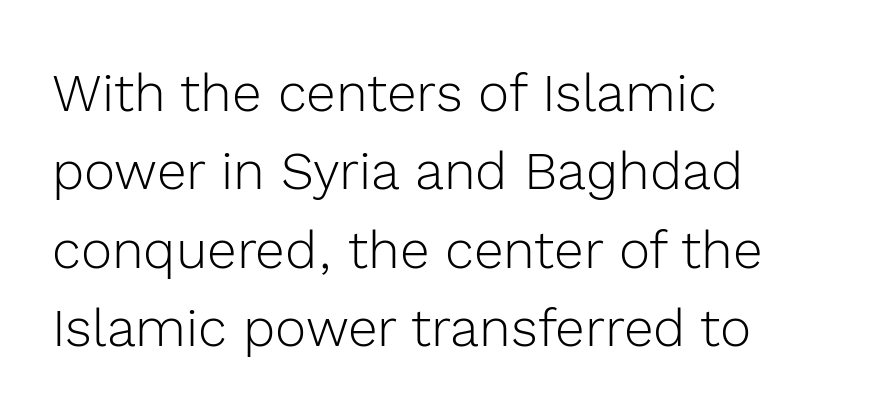
The text was rendered using a sans face with plain stroke endings. The lines sit at an ordinary, default distance from one another. This sample is left-justified, so line endings fall wherever the words run out. Character widths vary here, with narrow letters taking less room than wide ones.
